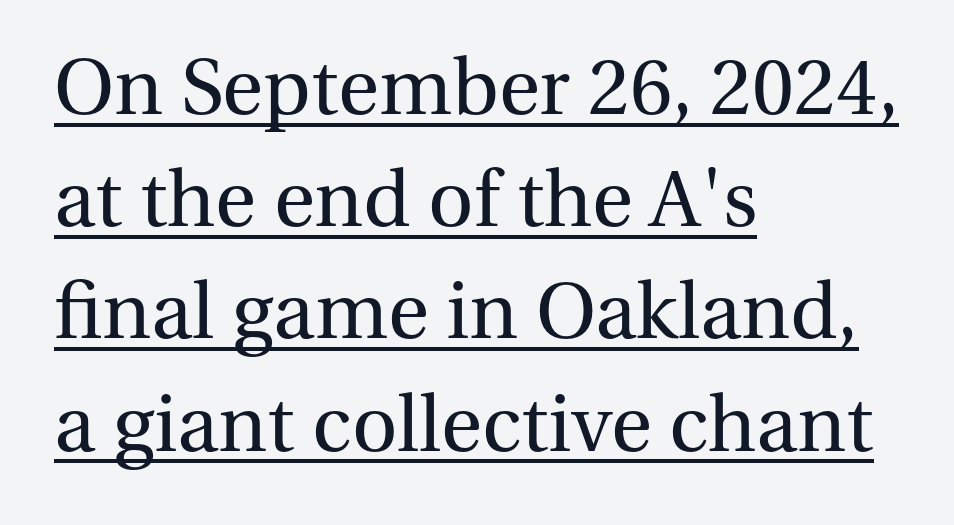
{"serif": "yes", "italic": "no", "bold": "no", "weight": "regular", "width": "normal", "stroke_contrast": "medium", "x_height": "medium", "monospaced": "no", "underline": "yes", "align": "left", "line_spacing": "normal", "line_spacing_ratio": 1.42, "letter_spacing": "normal", "letter_spacing_em": 0.0, "glyph_px": 79}
